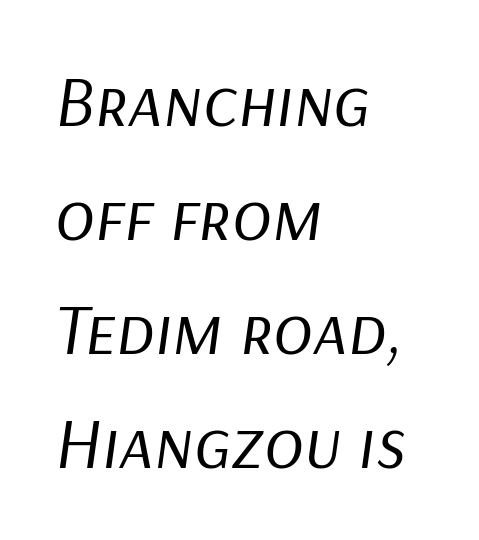
The image shows 73 px regular-weight type, italic (leaning right); set left-aligned, normal line spacing (1.56x), normal letter spacing, not underlined; low stroke contrast and a medium x-height.
